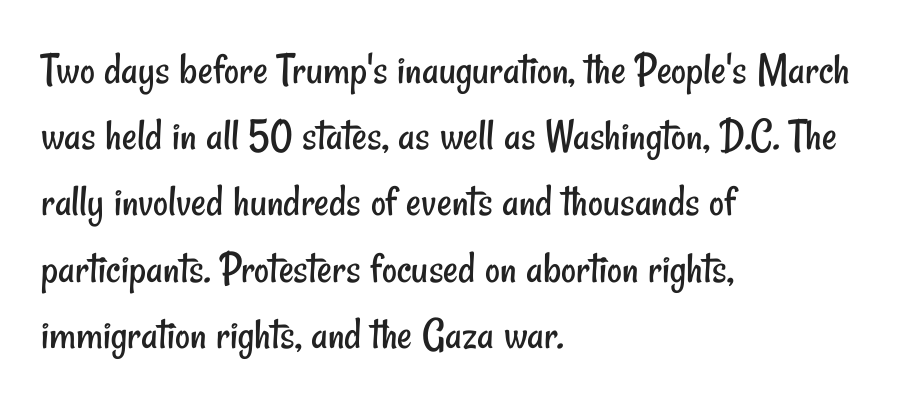
Q: Is the text bold? A: No.
Q: Is the typeface a serif or a sans-serif typeface? A: Sans-serif.
Q: Is the text underlined? A: No.
Q: How is the paragraph aligned? A: Left-aligned.
Q: Is the spacing between letters normal or unusually wide? A: Normal.
Q: Is the spacing between lines tight, normal or loose? A: Normal.
Q: Width (condensed, normal, or wide)? A: Condensed.
Q: Stroke contrast? A: Low.
Q: x-height? A: Small.
Q: Monospaced? A: No.
